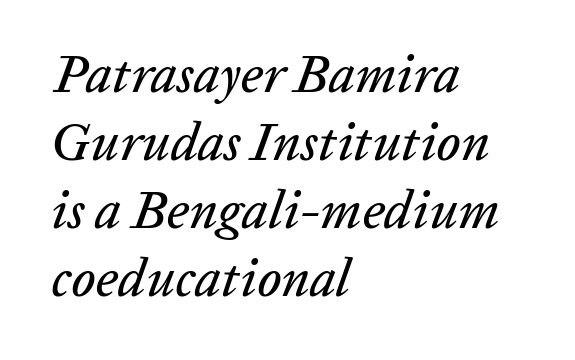
The lettering tilts uniformly, giving the passage an italic look. The letters sit at their default tracking, neither squeezed nor spread. This rendering uses left alignment, leaving the right contour irregular. The specimen omits any rule beneath the text block's lines.
